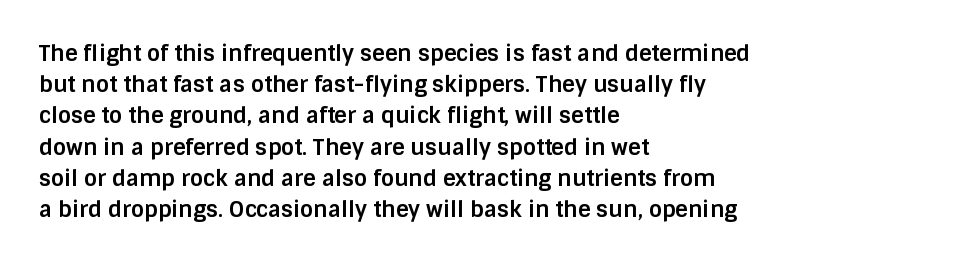
The image shows 22 px bold type, upright; set left-aligned, normal line spacing (1.42x), normal letter spacing, not underlined.
